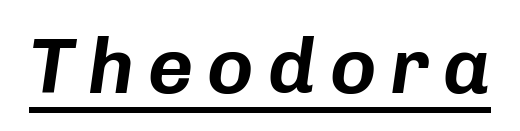
The image shows 79 px text type, italic (leaning right); set underlined; low stroke contrast and a medium x-height.
